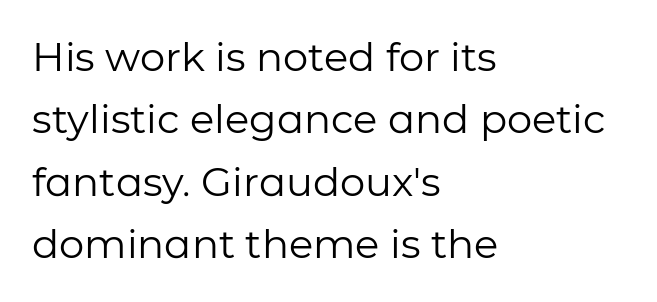
Q: Is the text bold? A: No.
Q: Is the text italic (slanted)? A: No, it is upright.
Q: Is the typeface a serif or a sans-serif typeface? A: Sans-serif.
Q: Is the text underlined? A: No.
Q: How is the paragraph aligned? A: Left-aligned.
Q: Is the spacing between letters normal or unusually wide? A: Normal.
Q: Is the spacing between lines tight, normal or loose? A: Normal.
Q: Width (condensed, normal, or wide)? A: Normal.
Q: Stroke contrast? A: Low.
Q: x-height? A: Medium.
Q: Monospaced? A: No.
